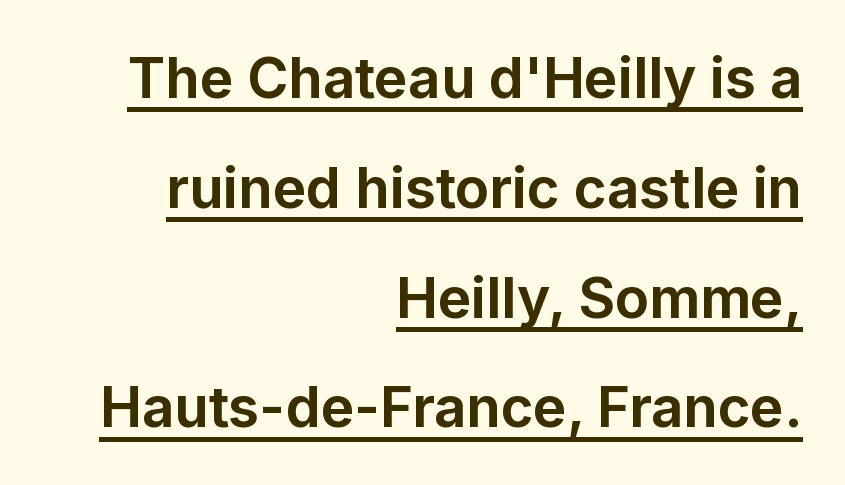
{"serif": "no", "italic": "no", "bold": "yes", "weight": "bold", "width": "normal", "stroke_contrast": "low", "x_height": "medium", "monospaced": "no", "underline": "yes", "align": "right", "line_spacing": "loose", "line_spacing_ratio": 1.96, "letter_spacing": "normal", "letter_spacing_em": 0.0, "glyph_px": 56}
